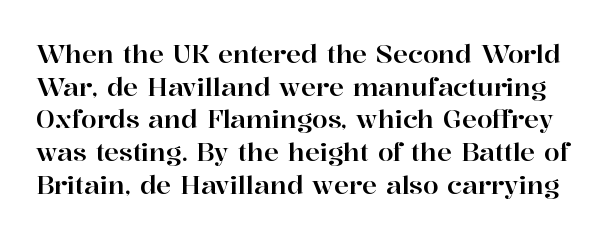
Tracking value appears to be zero — textbook default spacing. This rendering features lettering with no underline. Do the letters lean? They stand straight. Honestly, the row spacing looks completely unremarkable.
